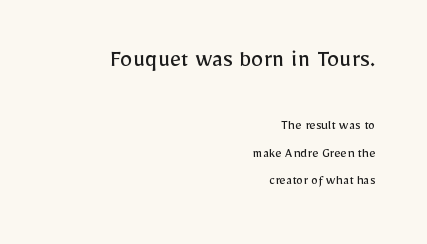
{"italic": "no", "bold": "no", "underline": "no", "align": "right", "line_spacing": "loose", "line_spacing_ratio": 1.97, "letter_spacing": "normal", "letter_spacing_em": 0.0, "larger_block": "first", "size_ratio": 1.79, "glyph_px": 25}
